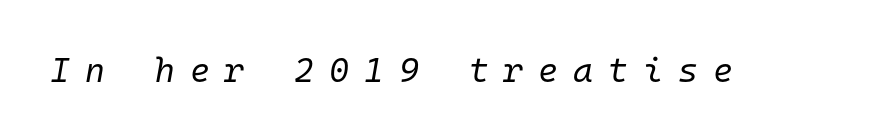
Q: Is the text bold? A: No.
Q: Is the text italic (slanted)? A: Yes, it leans right by about 10 degrees.
Q: Is the text underlined? A: No.
Q: Is the spacing between letters normal or unusually wide? A: Unusually wide.
Q: Width (condensed, normal, or wide)? A: Normal.
Q: Stroke contrast? A: Low.
Q: x-height? A: Medium.
Q: Monospaced? A: Yes.
